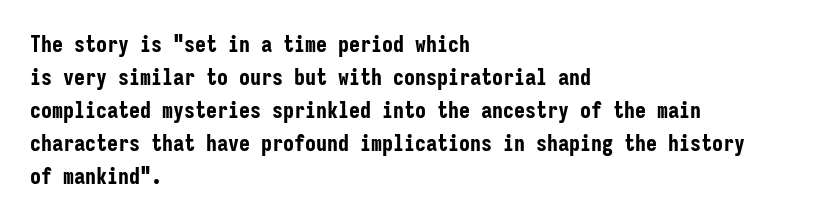
{"italic": "no", "bold": "yes", "underline": "no", "align": "left", "line_spacing": "normal", "line_spacing_ratio": 1.5, "letter_spacing": "normal", "letter_spacing_em": 0.0, "glyph_px": 22}
